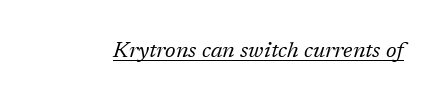
The image shows 22 px text type, italic (leaning right); set normal letter spacing, underlined.
